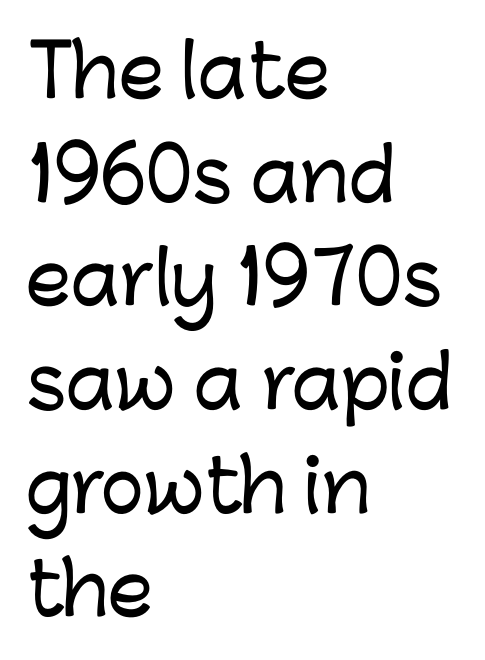
{"serif": "no", "italic": "no", "width": "normal", "stroke_contrast": "low", "x_height": "medium", "monospaced": "no", "underline": "no", "align": "left", "line_spacing": "normal", "line_spacing_ratio": 1.44, "letter_spacing": "normal", "letter_spacing_em": 0.0, "glyph_px": 72}
